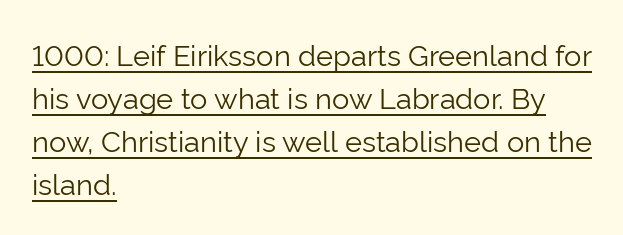
Q: Is the text bold? A: No.
Q: Is the text italic (slanted)? A: No, it is upright.
Q: Is the typeface a serif or a sans-serif typeface? A: Sans-serif.
Q: Is the text underlined? A: Yes.
Q: How is the paragraph aligned? A: Left-aligned.
Q: Is the spacing between letters normal or unusually wide? A: Normal.
Q: Is the spacing between lines tight, normal or loose? A: Normal.
Q: Width (condensed, normal, or wide)? A: Normal.
Q: Stroke contrast? A: Low.
Q: x-height? A: Medium.
Q: Monospaced? A: No.
